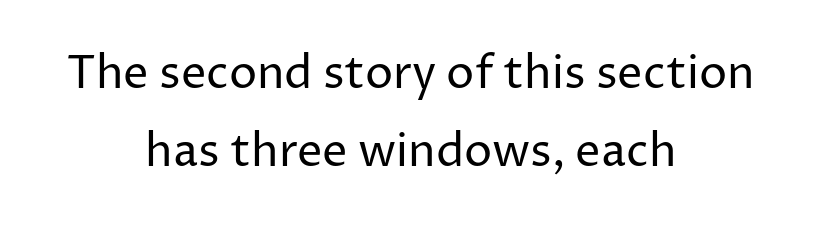
The image shows 45 px regular-weight sans-serif type, upright; set centered, line spacing 1.73x, normal letter spacing, not underlined; low stroke contrast and a medium x-height.
